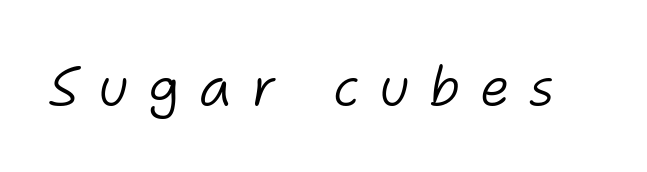
The image shows 54 px light type, italic (leaning right); set unusually wide letter spacing (+0.36 em), not underlined; low stroke contrast and a medium x-height.
